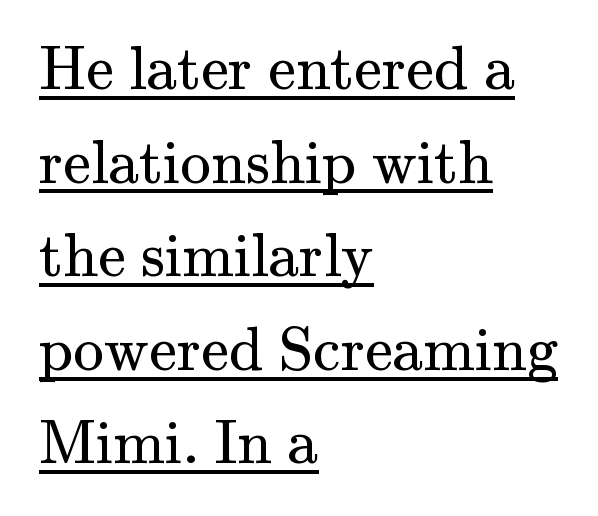
The image shows 62 px regular-weight serif type, upright; set left-aligned, normal line spacing (1.51x), normal letter spacing, underlined; medium stroke contrast and a small x-height.
